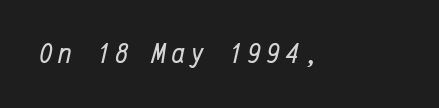
Characters are canted at an angle relative to the baseline's perpendicular. Stems here are at most as thick as an everyday book face. This sample has the even, mechanical cadence of fixed-width lettering. Anything drawn beneath the words? Only blank space.
